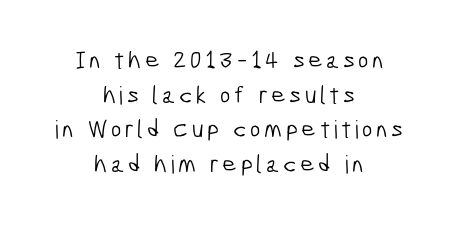
{"bold": "no", "underline": "no", "align": "center", "line_spacing": "normal", "line_spacing_ratio": 1.39, "glyph_px": 25}
